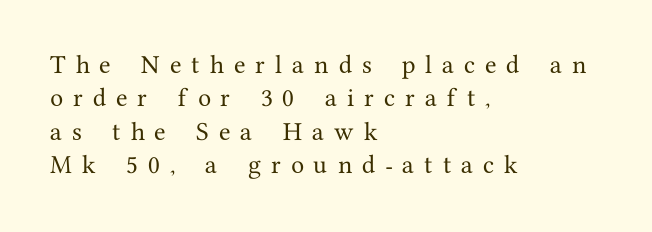
Evenly set lines give the paragraph a standard silhouette. The passage shown has open, widely tracked lettering throughout. The space beneath each line is pristine and unruled. The lettering stays uniformly vertical, giving the passage a roman look. Does the copy run flush right? No — it runs flush left.
